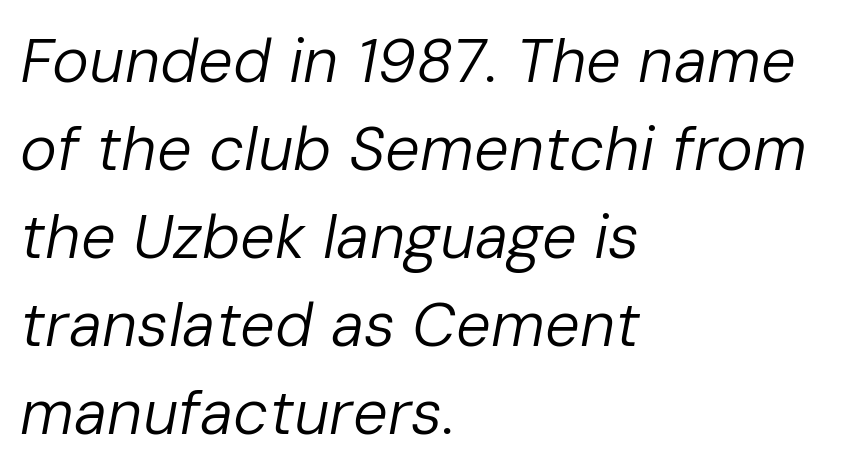
The image shows 62 px regular-weight type, italic (leaning right); set left-aligned, normal line spacing (1.42x), normal letter spacing, not underlined; low stroke contrast and a medium x-height.
